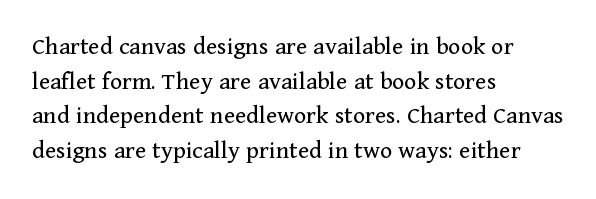
{"italic": "no", "bold": "no", "underline": "no", "align": "left", "line_spacing": "normal", "line_spacing_ratio": 1.33, "letter_spacing": "normal", "letter_spacing_em": 0.0, "glyph_px": 26}
